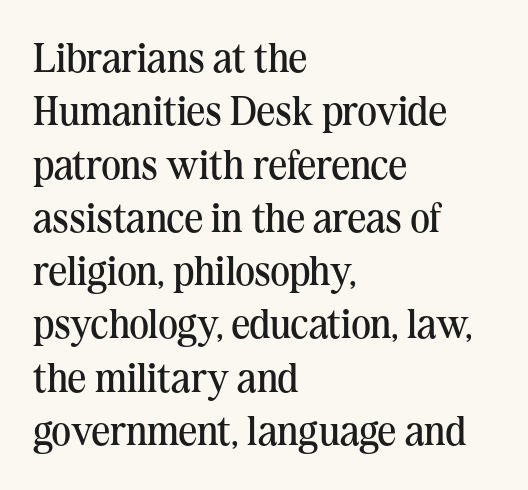
The image shows 41 px regular-weight serif type, upright; set left-aligned, normal line spacing (1.3x), normal letter spacing, not underlined; medium stroke contrast and a medium x-height.
